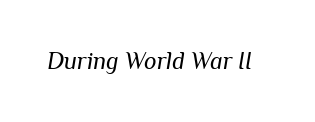
{"italic": "yes", "lean": "right", "slant_degrees": 10, "bold": "no", "underline": "no", "letter_spacing": "normal", "letter_spacing_em": 0.0, "glyph_px": 24}
